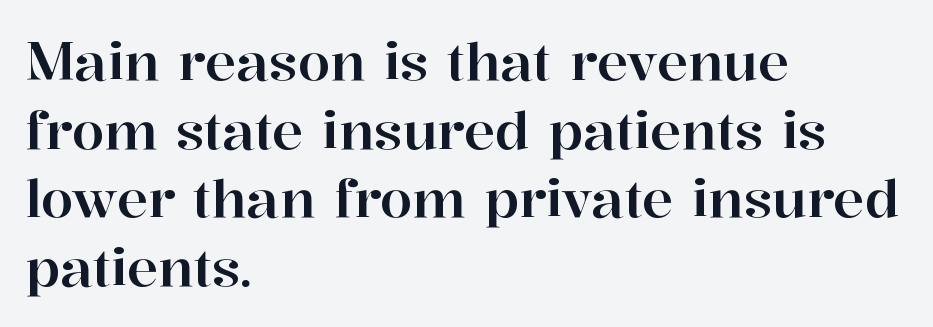
Serif or sans? Serif — the stroke terminals have little feet. You could call the tracking neutral — neither tight nor loose. This block has exactly the height ordinary leading produces. Looks like regular typesetting: each glyph gets only the width it needs. Decoration check: the copy has no underline.
